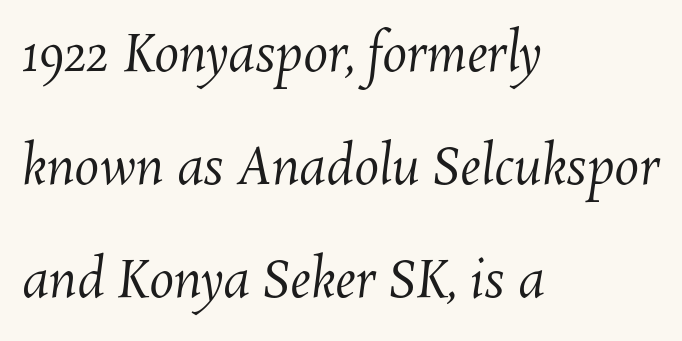
The image shows 50 px regular-weight type; set left-aligned, loose line spacing (2.26x), normal letter spacing, not underlined; medium stroke contrast and a medium x-height.
